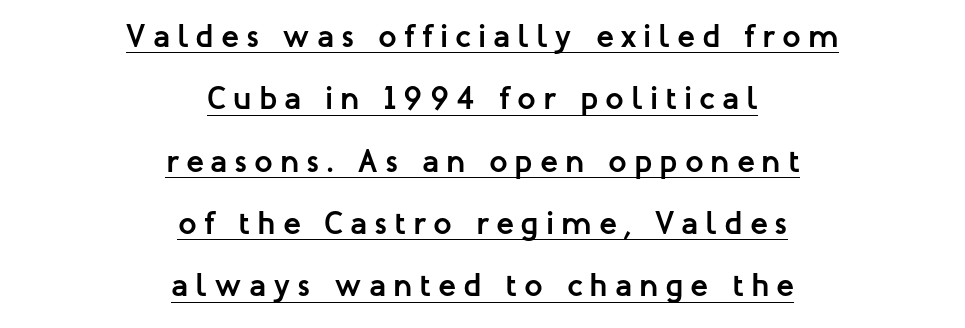
Q: Is the text bold? A: Yes.
Q: Is the text italic (slanted)? A: No, it is upright.
Q: Is the typeface a serif or a sans-serif typeface? A: Sans-serif.
Q: Is the text underlined? A: Yes.
Q: How is the paragraph aligned? A: Centered.
Q: Is the spacing between letters normal or unusually wide? A: Unusually wide.
Q: Width (condensed, normal, or wide)? A: Normal.
Q: Stroke contrast? A: Low.
Q: x-height? A: Medium.
Q: Monospaced? A: No.
